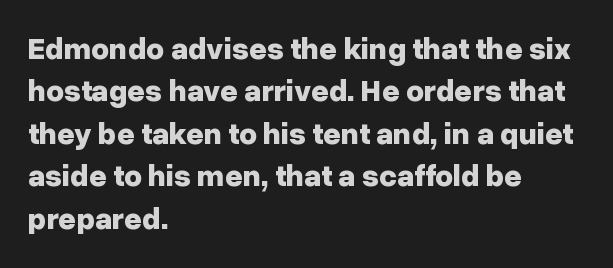
Q: Is the text bold? A: Yes.
Q: Is the text italic (slanted)? A: No, it is upright.
Q: Is the typeface a serif or a sans-serif typeface? A: Sans-serif.
Q: Is the text underlined? A: No.
Q: How is the paragraph aligned? A: Left-aligned.
Q: Is the spacing between letters normal or unusually wide? A: Normal.
Q: Is the spacing between lines tight, normal or loose? A: Normal.
Q: Width (condensed, normal, or wide)? A: Normal.
Q: Stroke contrast? A: Low.
Q: x-height? A: Medium.
Q: Monospaced? A: No.
